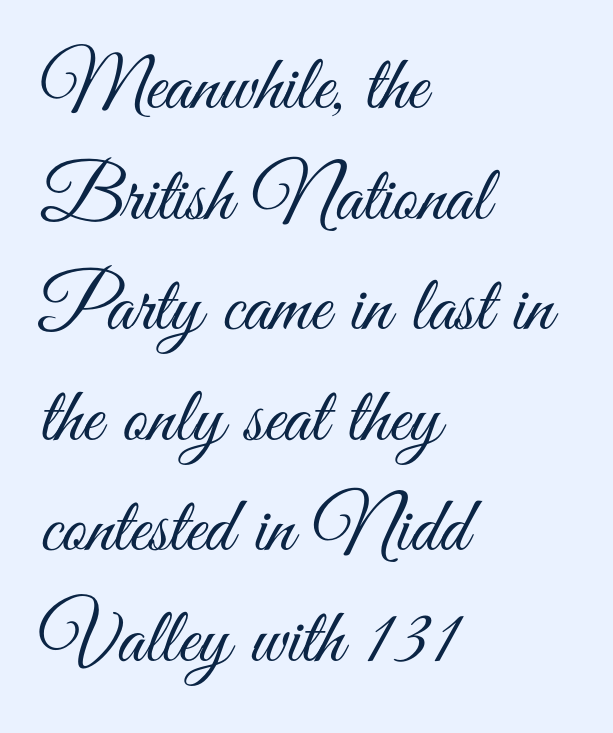
These lines sit exactly where default settings would place them. Where is the straight margin? On the left. Ink coverage per letter is moderate at most. Descenders are the only things crossing below the line. Examine the stroke ends and you'll find no serifs.
